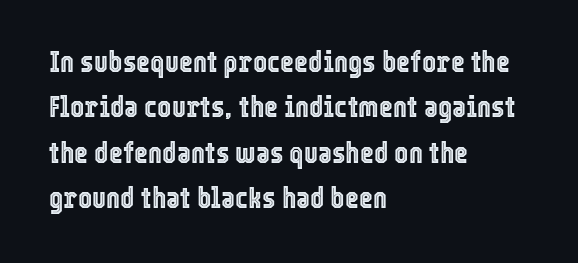
Horizontally, the lines are justified to the leading edge only. You can tell it's not italic because the verticals are truly vertical. Inter-character spacing is left at the font's built-in metrics. Is this a fixed-width face? No — the glyphs have proportional, varying widths.
